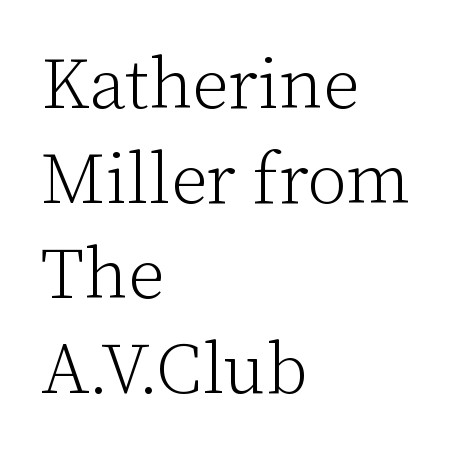
These lines are set flush left with a ragged right edge. Each letter keeps its own natural width here, so spacing adapts to shape. Decoration check: the copy has no underline. To sum up the face: it has serifs.
